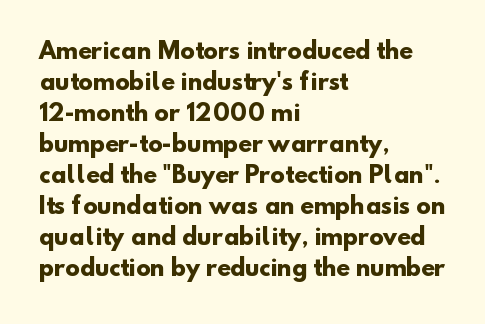
{"bold": "yes", "underline": "no", "align": "left", "line_spacing": "normal", "line_spacing_ratio": 1.41, "letter_spacing": "normal", "letter_spacing_em": 0.0, "glyph_px": 22}
